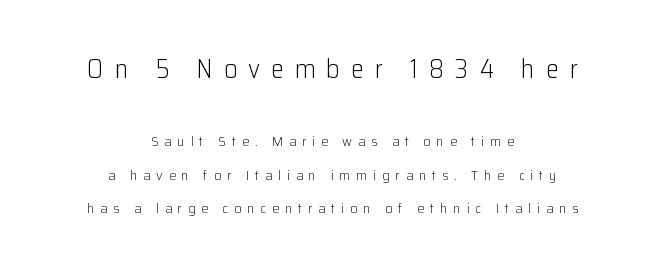
The image shows 26 px text type, upright; set centered, loose line spacing (2.37x), unusually wide letter spacing (+0.42 em), not underlined; the first (top) block is 1.86x larger.
